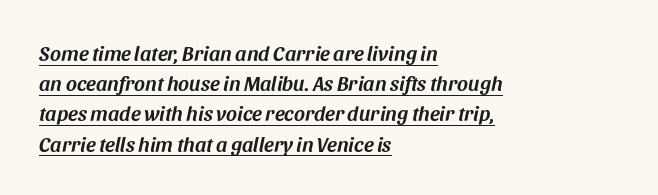
{"italic": "yes", "lean": "right", "slant_degrees": 11, "underline": "yes", "align": "left", "line_spacing": "normal", "line_spacing_ratio": 1.44, "letter_spacing": "normal", "letter_spacing_em": 0.0, "glyph_px": 21}
